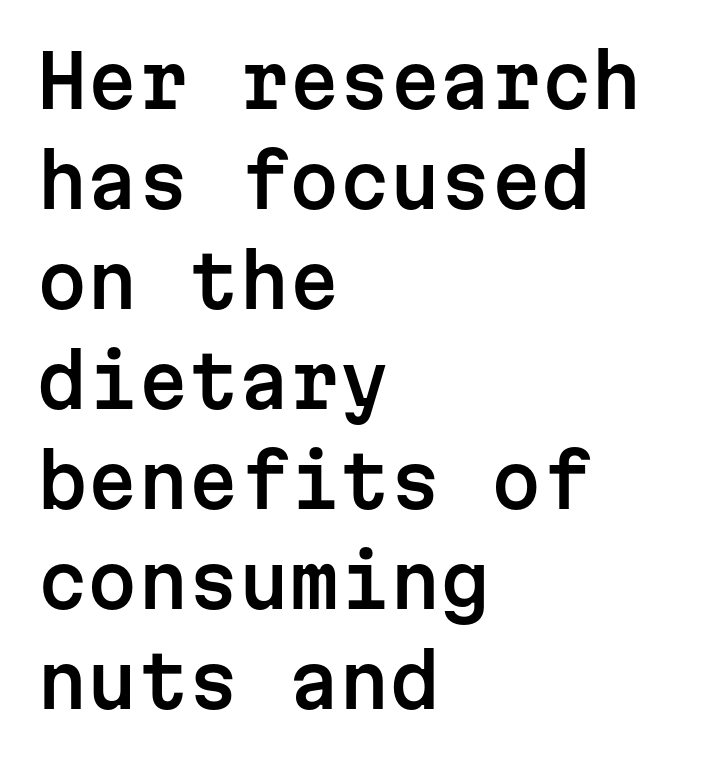
Reading down the block, your eye returns to a fixed left position each line. Nothing sits at the stroke ends, so this counts as sans-serif. The type is set solid horizontally, with unmodified tracking. In terms of leading, this rendering sits right in the middle.
